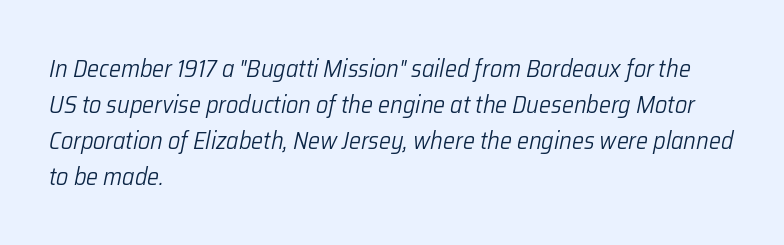
The image shows 24 px text type, italic (leaning right); set left-aligned, normal line spacing (1.5x), normal letter spacing, not underlined.
